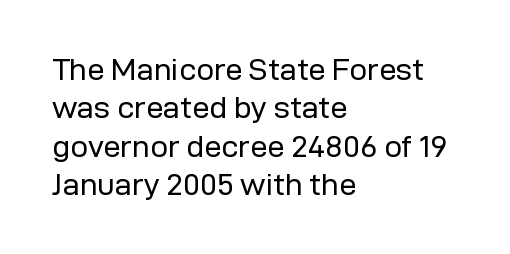
Q: Is the text bold? A: No.
Q: Is the text italic (slanted)? A: No, it is upright.
Q: Is the typeface a serif or a sans-serif typeface? A: Sans-serif.
Q: Is the text underlined? A: No.
Q: How is the paragraph aligned? A: Left-aligned.
Q: Is the spacing between letters normal or unusually wide? A: Normal.
Q: Width (condensed, normal, or wide)? A: Normal.
Q: Stroke contrast? A: Low.
Q: x-height? A: Medium.
Q: Monospaced? A: No.
